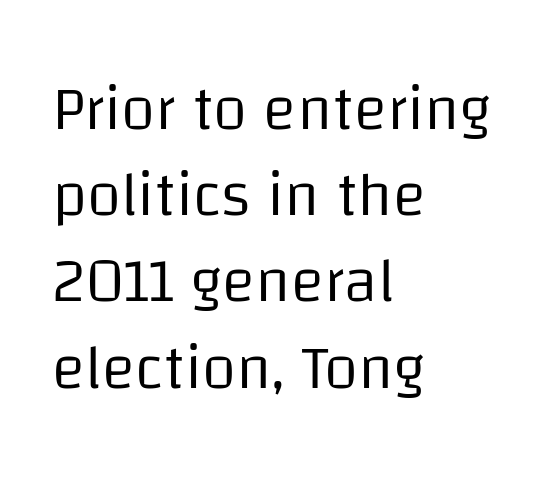
{"serif": "no", "italic": "no", "bold": "no", "weight": "regular", "width": "normal", "stroke_contrast": "low", "x_height": "large", "monospaced": "no", "underline": "no", "align": "left", "line_spacing": "normal", "line_spacing_ratio": 1.39, "letter_spacing": "normal", "letter_spacing_em": 0.0, "glyph_px": 62}
